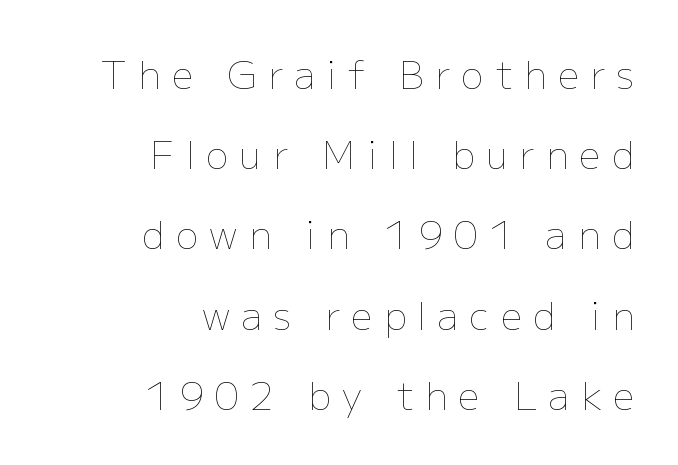
Q: Is the text bold? A: No.
Q: Is the text italic (slanted)? A: No, it is upright.
Q: Is the text underlined? A: No.
Q: How is the paragraph aligned? A: Right-aligned.
Q: Is the spacing between letters normal or unusually wide? A: Unusually wide.
Q: Is the spacing between lines tight, normal or loose? A: Loose.
Q: Width (condensed, normal, or wide)? A: Normal.
Q: Stroke contrast? A: Low.
Q: x-height? A: Medium.
Q: Monospaced? A: No.
